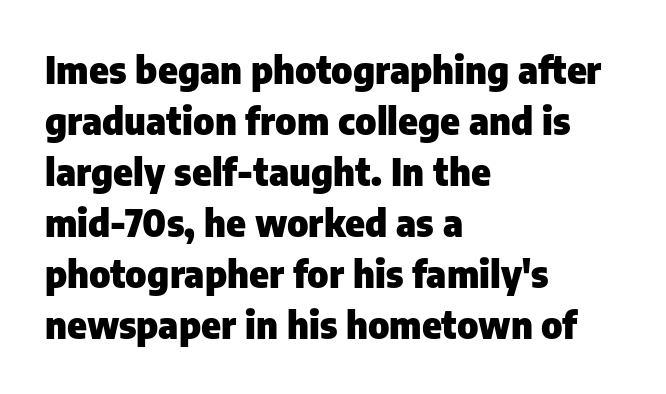
Q: Is the text bold? A: Yes.
Q: Is the text italic (slanted)? A: No, it is upright.
Q: Is the typeface a serif or a sans-serif typeface? A: Sans-serif.
Q: Is the text underlined? A: No.
Q: How is the paragraph aligned? A: Left-aligned.
Q: Is the spacing between letters normal or unusually wide? A: Normal.
Q: Is the spacing between lines tight, normal or loose? A: Normal.
Q: Width (condensed, normal, or wide)? A: Normal.
Q: Stroke contrast? A: Low.
Q: x-height? A: Medium.
Q: Monospaced? A: No.
